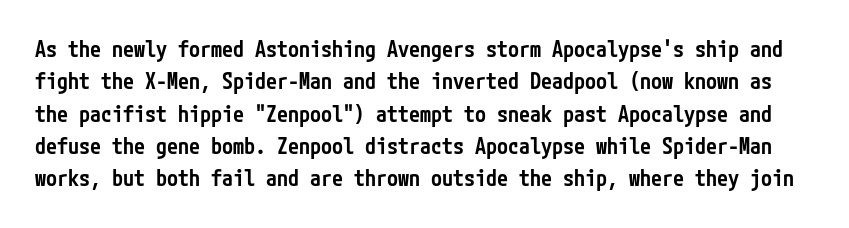
Quick note: interline space is typical. Its strokes are somewhat broadened, the hallmark of semibold type. Each row of text sits above clean, open space. A typesetter would call this zero additional tracking. A typesetter would mark this as roman, not italic.
